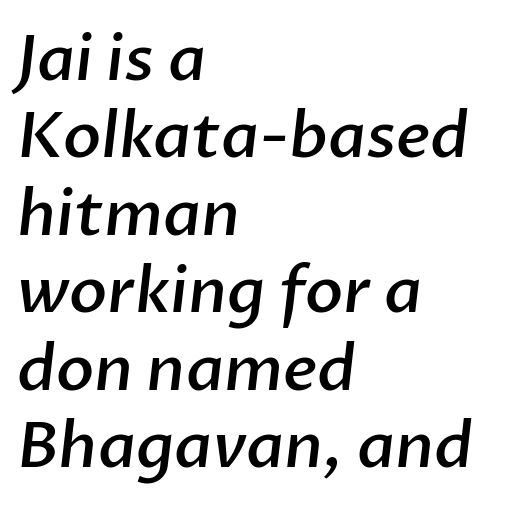
Q: Is the text bold? A: Semi-bold.
Q: Is the typeface a serif or a sans-serif typeface? A: Sans-serif.
Q: Is the text underlined? A: No.
Q: How is the paragraph aligned? A: Left-aligned.
Q: Is the spacing between letters normal or unusually wide? A: Normal.
Q: Width (condensed, normal, or wide)? A: Normal.
Q: Stroke contrast? A: Low.
Q: x-height? A: Medium.
Q: Monospaced? A: No.
